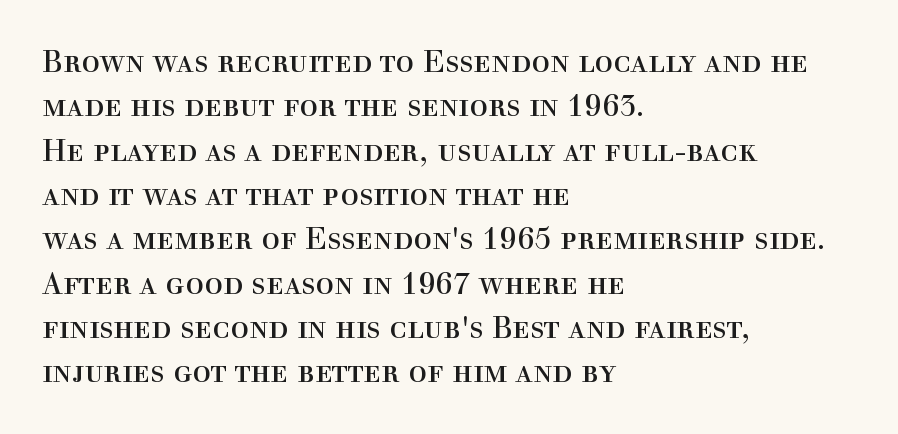
The letters sit at their default tracking, neither squeezed nor spread. The letters advance in unequal steps, a hallmark of proportional type. Decoration check: the copy has no underline. The lines in this sample share a left origin and differ only in where they stop.
